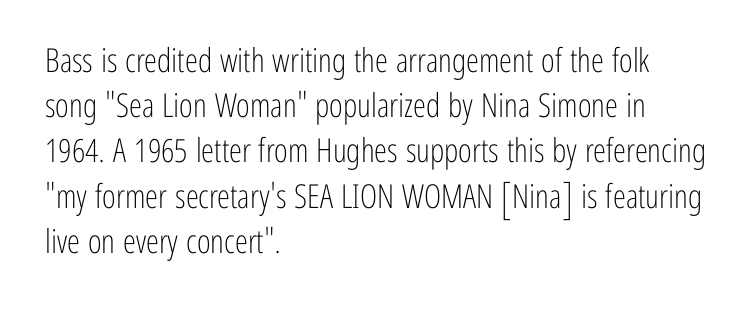
The image shows 33 px light, condensed sans-serif type, upright; set left-aligned, normal line spacing (1.37x), normal letter spacing, not underlined; low stroke contrast and a medium x-height.
